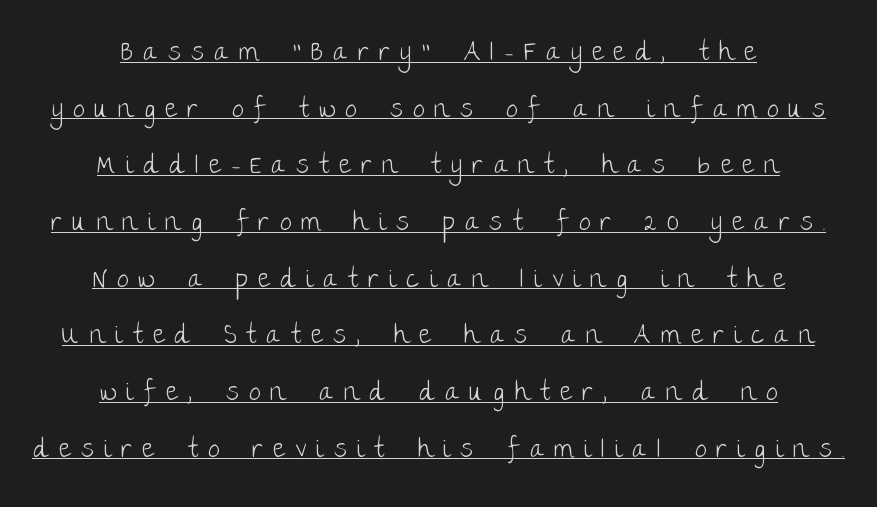
{"italic": "no", "bold": "no", "underline": "yes", "align": "center", "line_spacing": "loose", "line_spacing_ratio": 2.18, "letter_spacing": "wide", "letter_spacing_em": 0.39, "glyph_px": 26}
